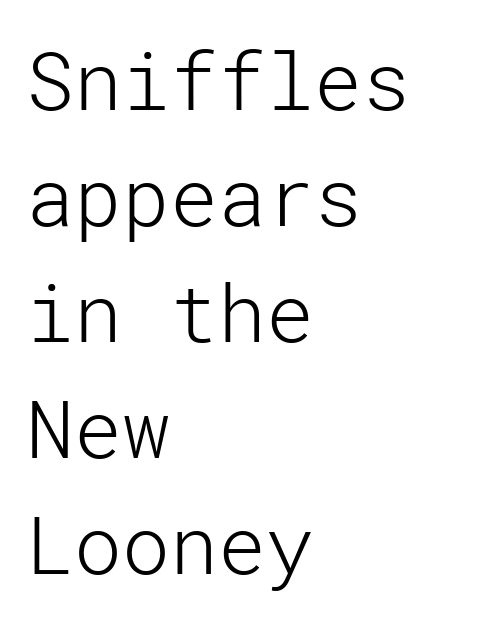
The image shows 80 px light sans-serif type, upright; set left-aligned, normal line spacing (1.45x), normal letter spacing, not underlined; low stroke contrast and a medium x-height.
